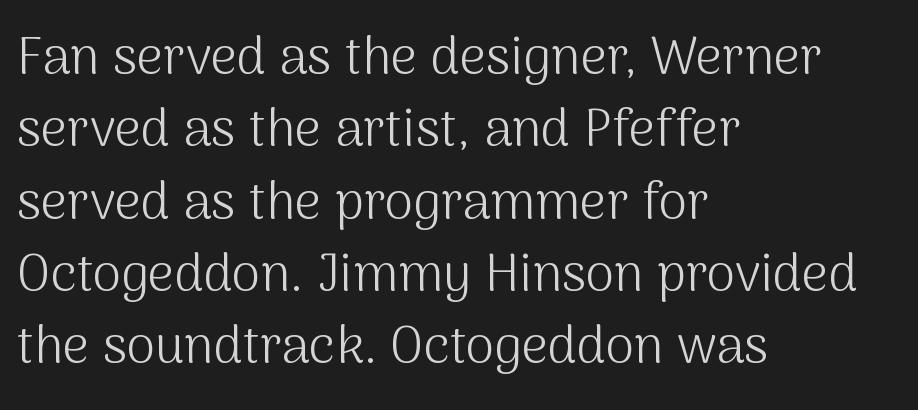
Q: Is the text bold? A: No.
Q: Is the text italic (slanted)? A: No, it is upright.
Q: Is the typeface a serif or a sans-serif typeface? A: Sans-serif.
Q: Is the text underlined? A: No.
Q: How is the paragraph aligned? A: Left-aligned.
Q: Is the spacing between letters normal or unusually wide? A: Normal.
Q: Is the spacing between lines tight, normal or loose? A: Normal.
Q: Width (condensed, normal, or wide)? A: Normal.
Q: Stroke contrast? A: Medium.
Q: x-height? A: Medium.
Q: Monospaced? A: No.
